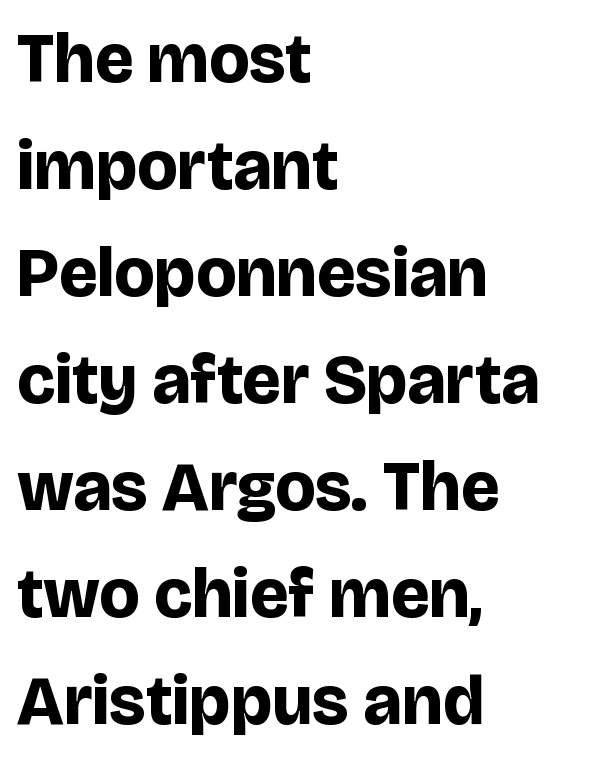
Is this a sans? Yes — the strokes have no serifs. This sample is left-justified, so line endings fall wherever the words run out. No word sits above an underline. Ordinary non-slanted type is in use. The block of text has a typical density, with ordinary space between rows. Students, note that the glyphs here touch the page at normal intervals.
